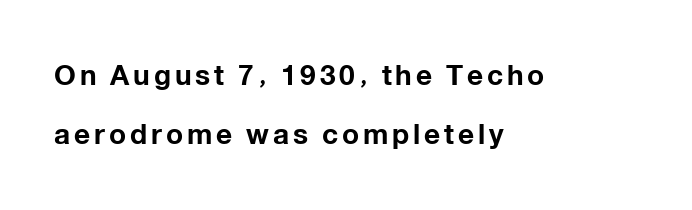
Q: Is the text bold? A: Yes.
Q: Is the text italic (slanted)? A: No, it is upright.
Q: Is the typeface a serif or a sans-serif typeface? A: Sans-serif.
Q: Is the text underlined? A: No.
Q: How is the paragraph aligned? A: Left-aligned.
Q: Is the spacing between lines tight, normal or loose? A: Loose.
Q: Width (condensed, normal, or wide)? A: Normal.
Q: Stroke contrast? A: Low.
Q: x-height? A: Medium.
Q: Monospaced? A: No.
